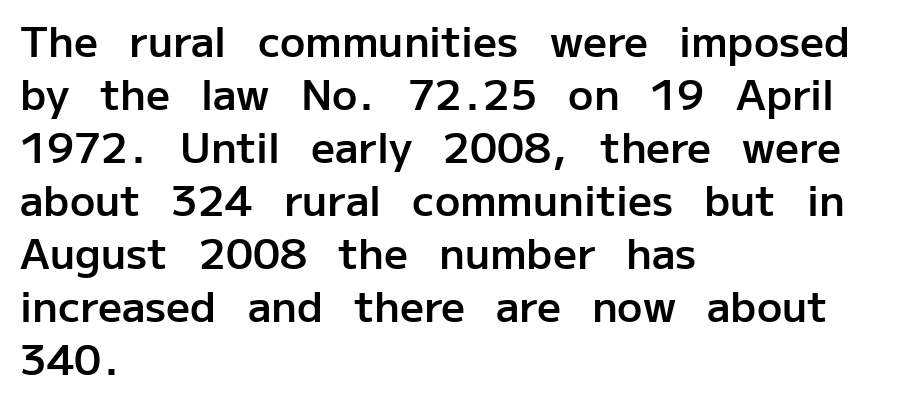
Q: Is the text bold? A: Semi-bold.
Q: Is the text italic (slanted)? A: No, it is upright.
Q: Is the typeface a serif or a sans-serif typeface? A: Sans-serif.
Q: Is the text underlined? A: No.
Q: How is the paragraph aligned? A: Left-aligned.
Q: Is the spacing between letters normal or unusually wide? A: Normal.
Q: Is the spacing between lines tight, normal or loose? A: Normal.
Q: Width (condensed, normal, or wide)? A: Normal.
Q: Stroke contrast? A: Low.
Q: x-height? A: Medium.
Q: Monospaced? A: No.
